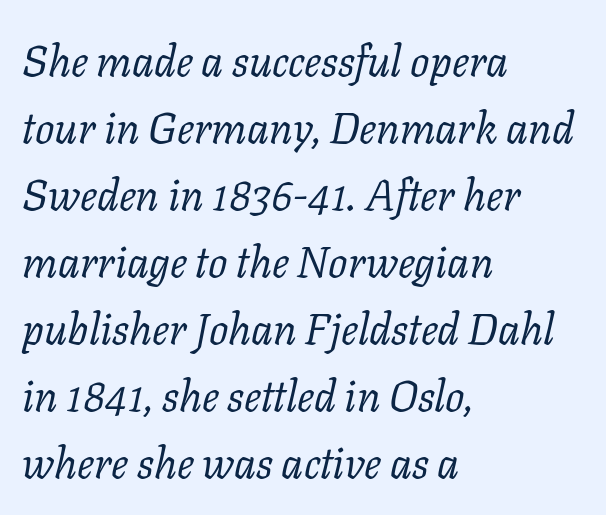
The image shows 43 px regular-weight serif type, italic (leaning right); set left-aligned, normal line spacing (1.56x), normal letter spacing, not underlined; low stroke contrast and a medium x-height.
